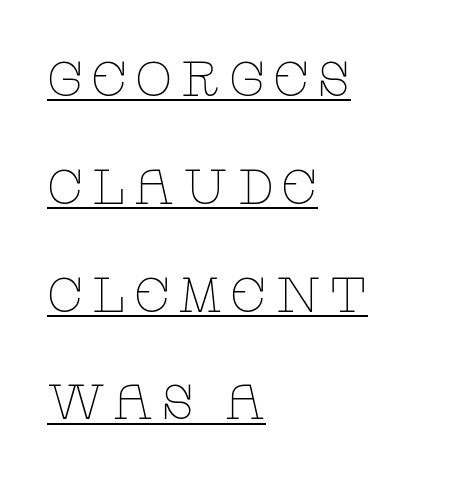
Q: Is the text bold? A: No.
Q: Is the text italic (slanted)? A: No, it is upright.
Q: Is the typeface a serif or a sans-serif typeface? A: Serif.
Q: Is the text underlined? A: Yes.
Q: How is the paragraph aligned? A: Left-aligned.
Q: Is the spacing between lines tight, normal or loose? A: Loose.
Q: Width (condensed, normal, or wide)? A: Wide.
Q: Stroke contrast? A: Low.
Q: x-height? A: Large.
Q: Monospaced? A: No.
